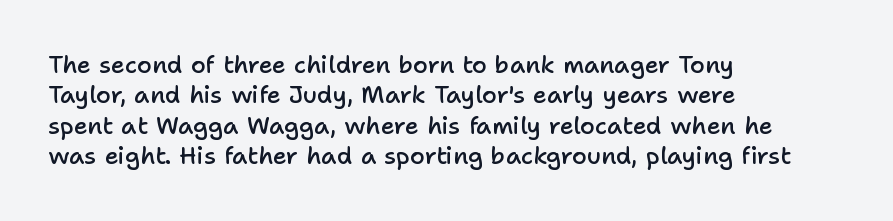
{"italic": "no", "bold": "semi", "underline": "no", "align": "left", "line_spacing": "normal", "line_spacing_ratio": 1.27, "letter_spacing": "normal", "letter_spacing_em": 0.0, "glyph_px": 24}
